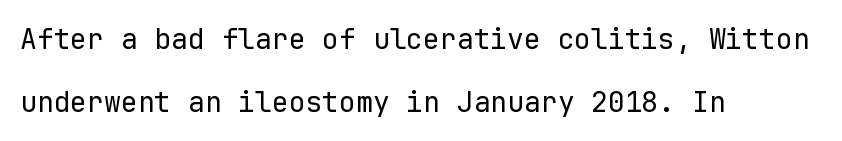
{"serif": "no", "italic": "no", "bold": "no", "weight": "regular", "width": "normal", "stroke_contrast": "low", "x_height": "medium", "monospaced": "yes", "underline": "no", "align": "left", "line_spacing": "loose", "line_spacing_ratio": 2.24, "letter_spacing": "normal", "letter_spacing_em": 0.0, "glyph_px": 28}
